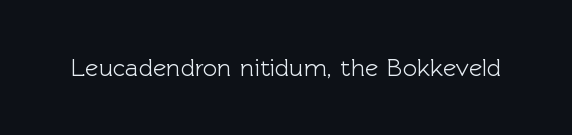
If you drew a line through each stem, it would be perfectly vertical. Characters follow at the spacing the type designer built in. The words here are not underlined.
